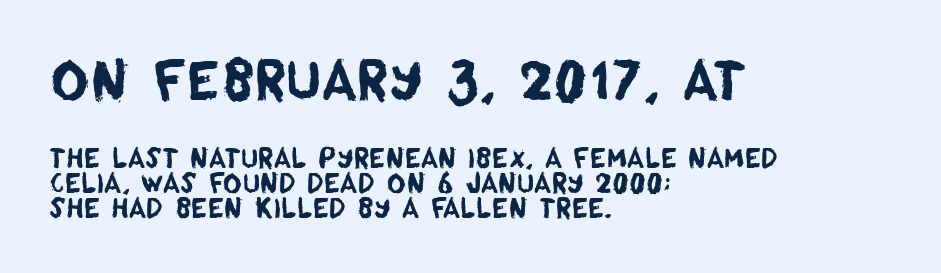
{"serif": "no", "width": "normal", "stroke_contrast": "low", "x_height": "large", "monospaced": "no", "underline": "no", "align": "left", "line_spacing": "tight", "line_spacing_ratio": 0.96, "letter_spacing": "normal", "letter_spacing_em": 0.0, "larger_block": "first", "size_ratio": 2.04, "glyph_px": 53}
